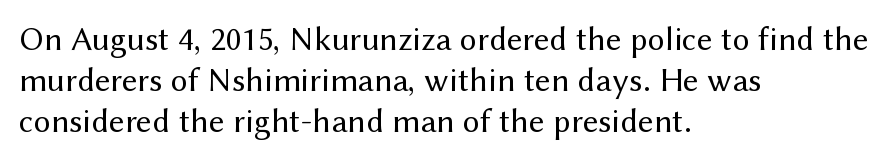
Unbolded letterforms with no extra heft. Quick note: not italic, upright. The passage shown is typeset with a sans-serif family. Do the characters align in a grid? No, the font is proportional.
